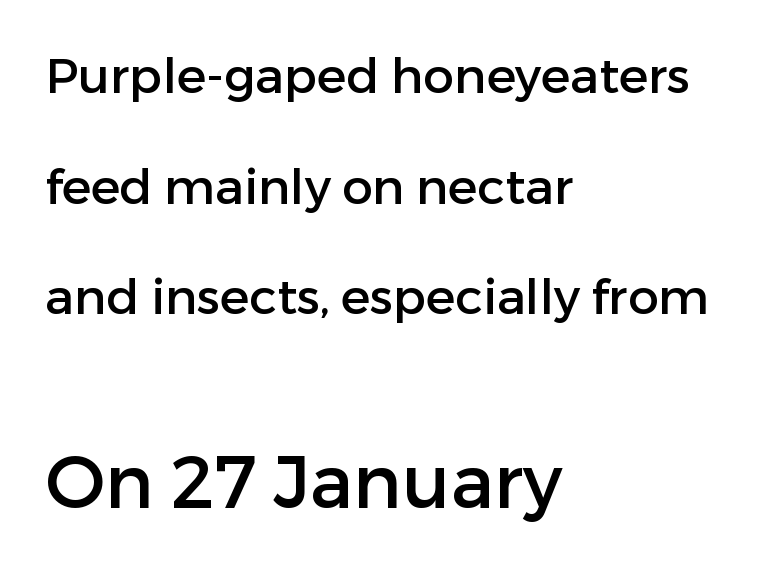
Letters rest on an invisible, unmarked baseline. Caption: standard tracking, unaltered. The face used here is a sans, in the tradition of grotesques and geometrics. The passage shown stacks its lines with a broad gap.
